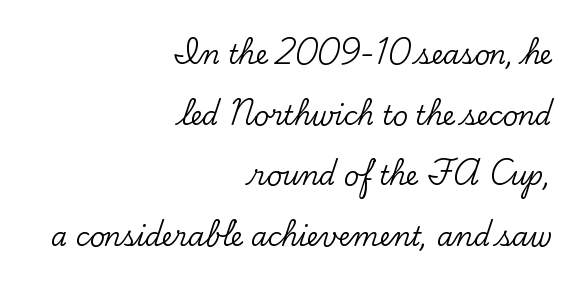
{"underline": "no", "align": "right", "line_spacing": "loose", "line_spacing_ratio": 2.33, "letter_spacing": "normal", "letter_spacing_em": 0.0, "glyph_px": 26}
